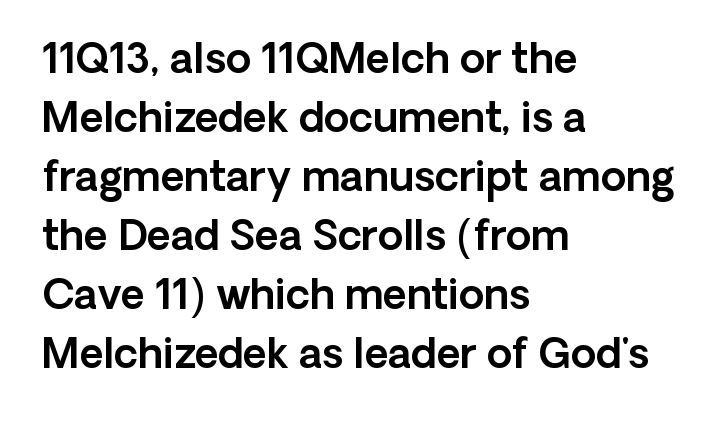
The image shows 41 px sans-serif type, upright; set left-aligned, normal line spacing (1.44x), normal letter spacing, not underlined; a medium x-height.
